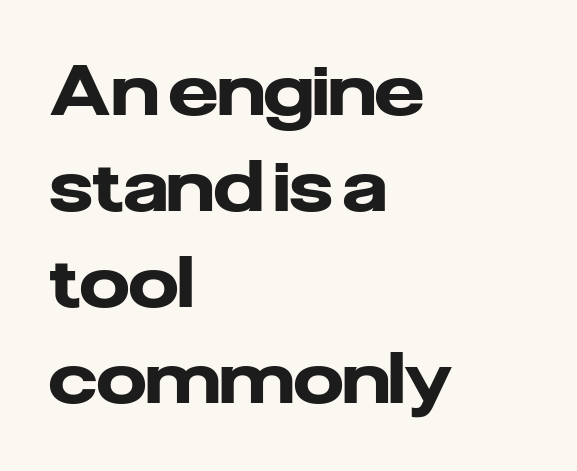
The image shows 70 px heavy sans-serif type, upright; set left-aligned, normal line spacing (1.37x), normal letter spacing, not underlined; low stroke contrast and a medium x-height.
